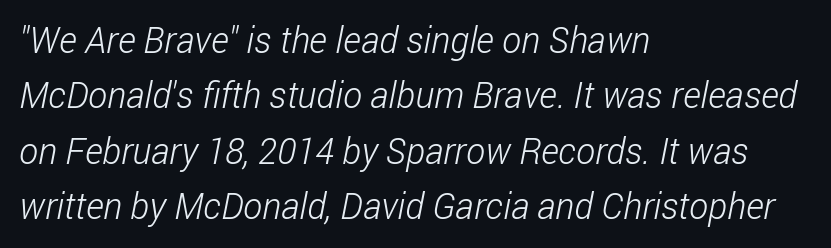
The strokes are not fattened; the text isn't bold. Spacing verdict: proportional, widths tailored to each character. This sample uses plain, unmodified letter spacing. Rows of type keep a routine distance in the vertical direction. Reading down the block, your eye returns to a fixed left position each line. Check the space under the baseline: it is left empty.
